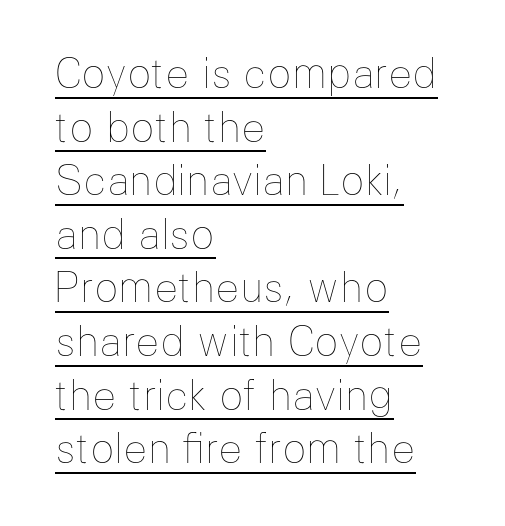
A typesetter would call this proportional, since set widths differ per character. Line starts are locked; line ends wander. Summary of vertical rhythm: regular, with standard interline spacing. Bold? No — there's no thickening of the strokes. Spacing between characters is what you'd get straight out of the box. Descenders here cross a horizontal rule under the line.
